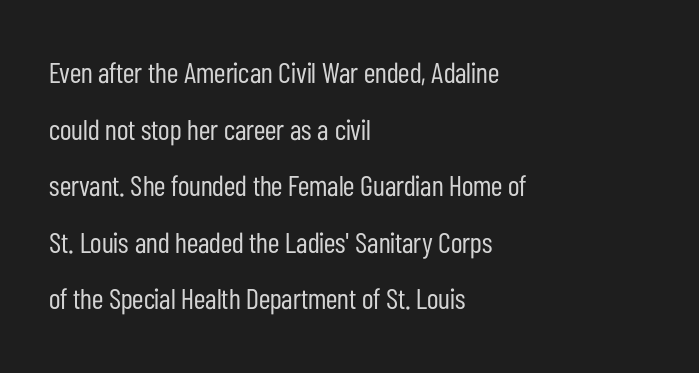
If you measured baseline to baseline, you'd find a long distance. Italic: no, the glyphs are upright roman. Character widths vary here, with narrow letters taking less room than wide ones. The cut favours lightness, reaching ordinary text weight at its darkest. A bare baseline throughout the passage. Is the block centered? No — it sits flush against the left margin.
